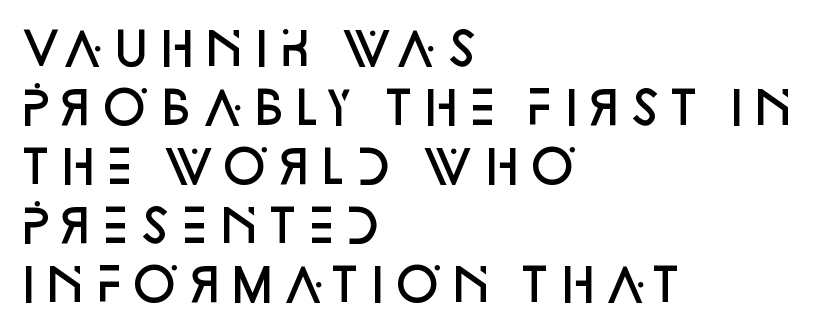
Tracking value appears to be zero — textbook default spacing. Stroke terminals: plain, sans-serif. A semibold gives these letters moderate extra thickness, short of bold. Horizontal alignment here is leftward, the default for most running prose.
